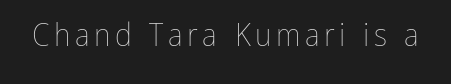
The image shows 32 px thin, condensed type, upright; set not underlined; low stroke contrast and a medium x-height.
